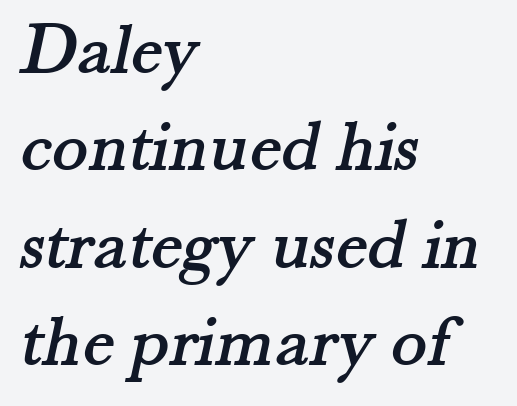
The image shows 75 px serif type; set left-aligned, normal line spacing (1.3x), normal letter spacing, not underlined; medium stroke contrast and a small x-height.
